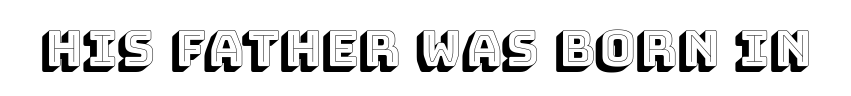
Q: Is the text italic (slanted)? A: No, it is upright.
Q: Is the text underlined? A: No.
Q: Is the spacing between letters normal or unusually wide? A: Normal.
Q: Width (condensed, normal, or wide)? A: Normal.
Q: x-height? A: Large.
Q: Monospaced? A: No.
